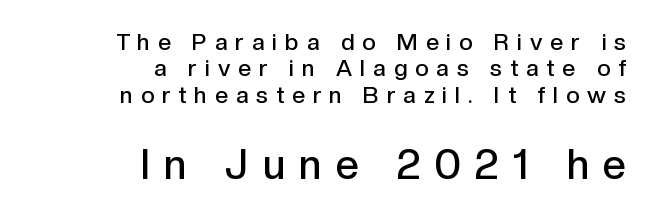
You can tell from the bare stems that sans-serif type was used. Do the characters align in a grid? No, the font is proportional. The type is letterspaced generously, with wide tracking. Rows of type sit shoulder to shoulder in the vertical direction. These two chunks differ in scale, with the bottom chunk taking the larger measure.
